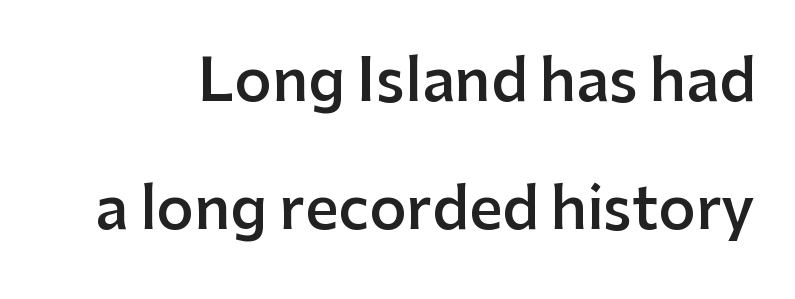
The glyphs in this specimen are sans serif. The face used here is proportionally spaced, like ordinary book or web type. A typesetter would call this leading open, well beyond the default. The foot of each line stays bare and open. Short note: letters normally spaced.
